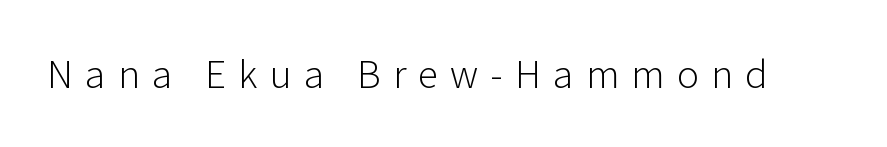
The letters stand upright; this is a roman face. Descenders are the only things crossing below the line. The face used here is proportionally spaced, like ordinary book or web type. Classification — sans serif. The passage shown has open, widely tracked lettering throughout. Bold? No — there's no thickening of the strokes.
